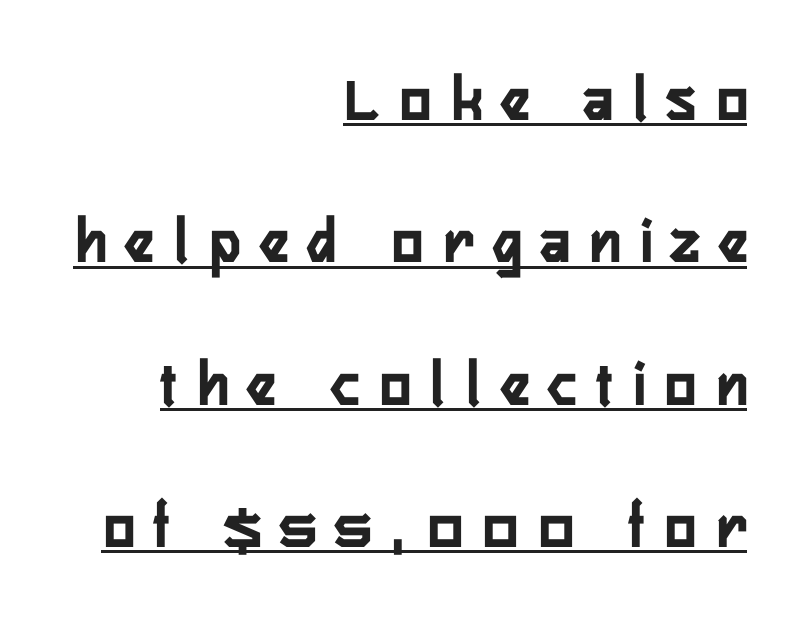
Q: Is the text bold? A: Yes.
Q: Is the text italic (slanted)? A: No, it is upright.
Q: Is the typeface a serif or a sans-serif typeface? A: Sans-serif.
Q: Is the text underlined? A: Yes.
Q: How is the paragraph aligned? A: Right-aligned.
Q: Is the spacing between letters normal or unusually wide? A: Unusually wide.
Q: Is the spacing between lines tight, normal or loose? A: Loose.
Q: Width (condensed, normal, or wide)? A: Condensed.
Q: Stroke contrast? A: Low.
Q: x-height? A: Medium.
Q: Monospaced? A: No.
